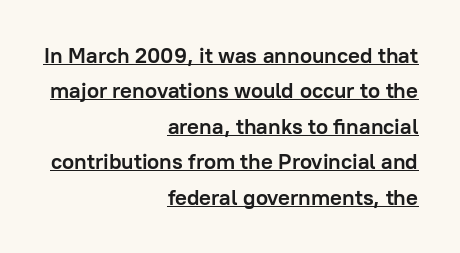
Q: Is the text bold? A: Yes.
Q: Is the text italic (slanted)? A: No, it is upright.
Q: Is the text underlined? A: Yes.
Q: How is the paragraph aligned? A: Right-aligned.
Q: Is the spacing between letters normal or unusually wide? A: Normal.
Q: Is the spacing between lines tight, normal or loose? A: Normal.
